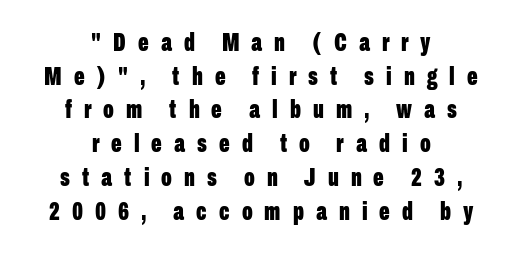
The image shows 25 px bold type, upright; set centered, normal line spacing (1.35x), unusually wide letter spacing (+0.48 em), not underlined.
